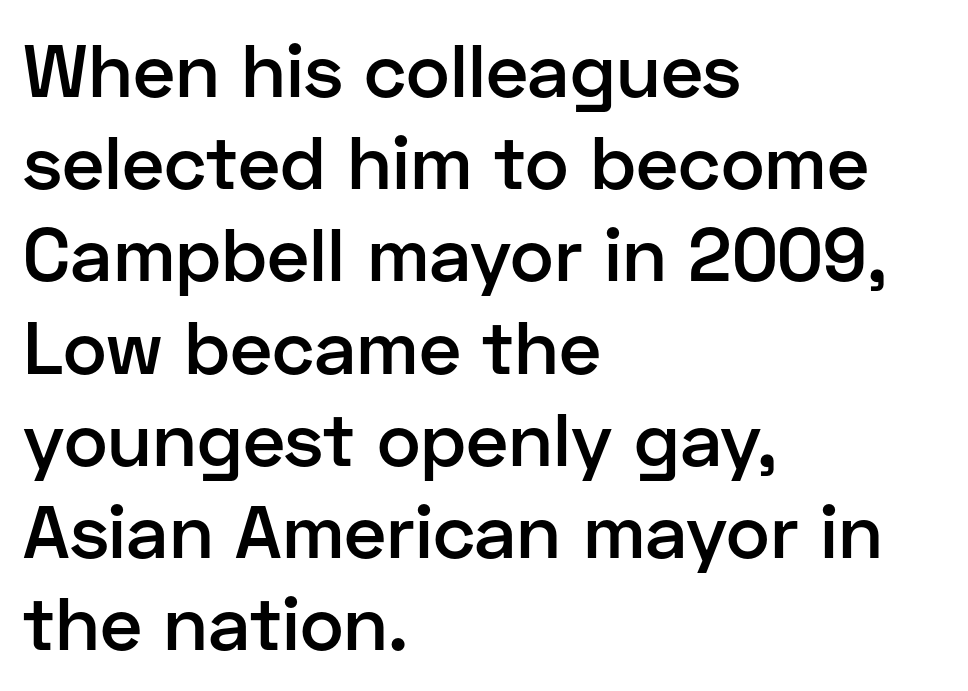
The gaps between neighbouring characters are ordinary and unremarkable. The passage shown is semibold, sitting just below true bold. Italic: no, the glyphs are upright roman. The compositor pushed each line to the left boundary. Typographically, this falls in the sans-serif category.
